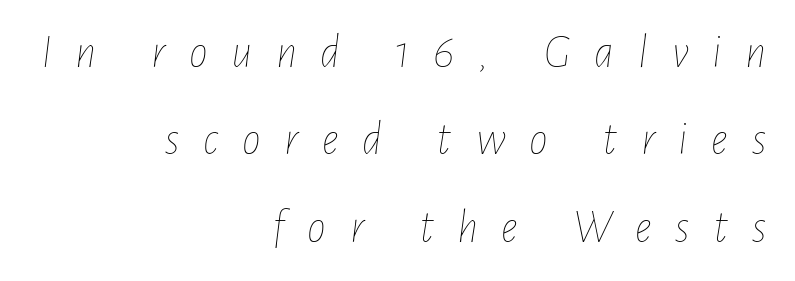
{"italic": "yes", "lean": "right", "slant_degrees": 7, "bold": "no", "weight": "thin", "width": "condensed", "stroke_contrast": "low", "x_height": "medium", "monospaced": "no", "underline": "no", "align": "right", "line_spacing_ratio": 1.86, "letter_spacing": "wide", "letter_spacing_em": 0.5, "glyph_px": 47}
